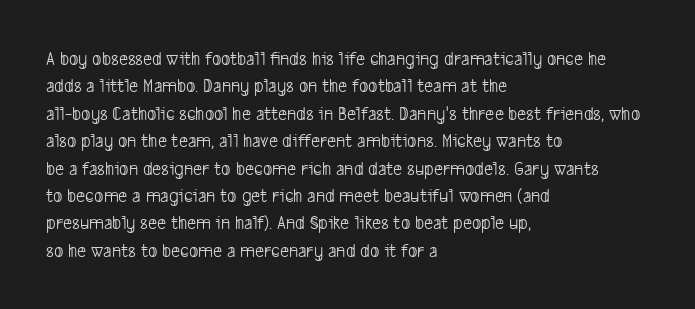
The image shows 20 px text type; set left-aligned, normal line spacing (1.37x), normal letter spacing, not underlined.
